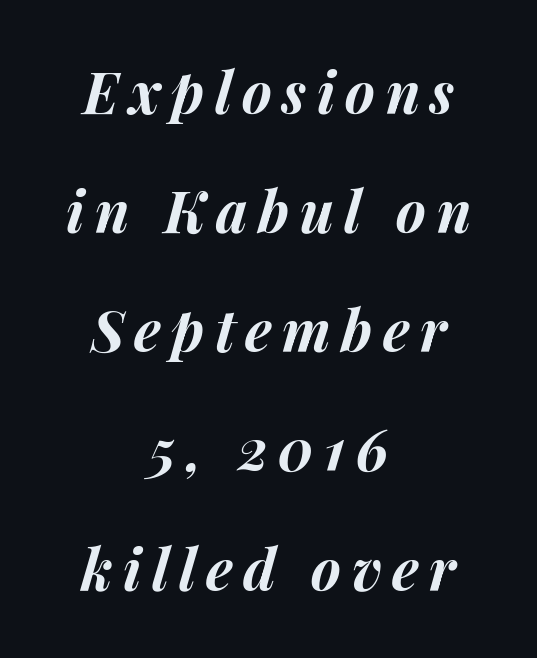
{"italic": "yes", "lean": "right", "slant_degrees": 14, "bold": "yes", "weight": "bold", "width": "normal", "stroke_contrast": "medium", "x_height": "medium", "monospaced": "no", "underline": "no", "align": "center", "line_spacing": "loose", "line_spacing_ratio": 2.09, "glyph_px": 57}
